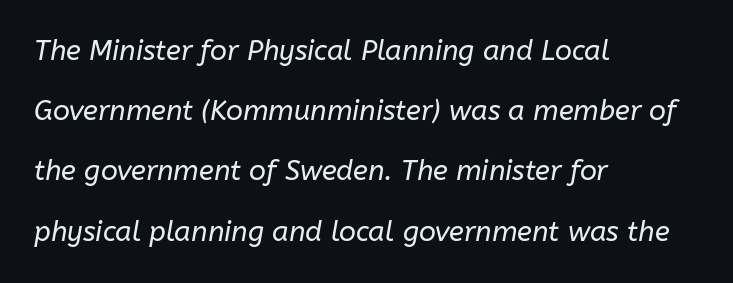
The image shows 28 px regular-weight type, italic (leaning right); set left-aligned, loose line spacing (2.15x), normal letter spacing, not underlined; low stroke contrast and a medium x-height.
